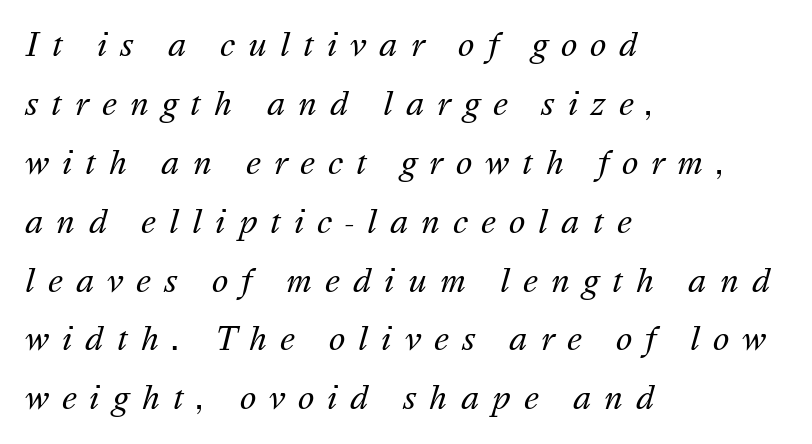
Q: Is the text bold? A: No.
Q: Is the text italic (slanted)? A: Yes, it leans right by about 16 degrees.
Q: Is the text underlined? A: No.
Q: How is the paragraph aligned? A: Left-aligned.
Q: Is the spacing between letters normal or unusually wide? A: Unusually wide.
Q: Is the spacing between lines tight, normal or loose? A: Loose.
Q: Width (condensed, normal, or wide)? A: Normal.
Q: Stroke contrast? A: Medium.
Q: x-height? A: Medium.
Q: Monospaced? A: No.
